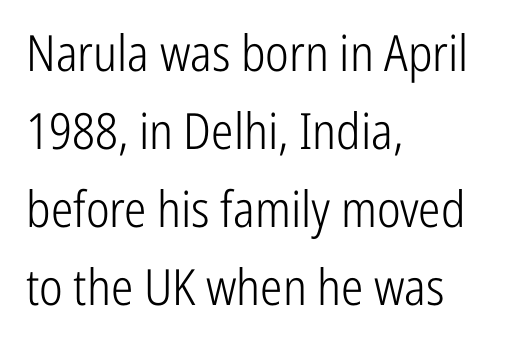
Successive baselines arrive at the customary interval. This sample uses plain, unmodified letter spacing. Classification — sans serif. Style check: upright. Ink coverage per letter is moderate at most.
